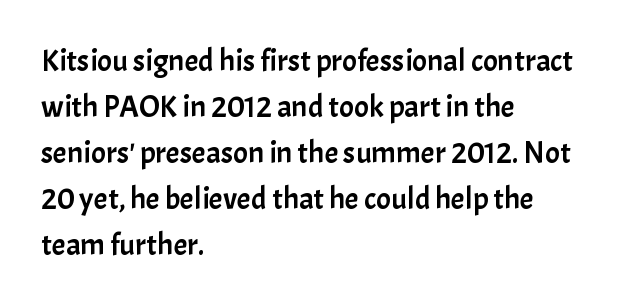
The image shows 31 px sans-serif type, upright; set left-aligned, normal line spacing (1.48x), normal letter spacing, not underlined; low stroke contrast and a medium x-height.
